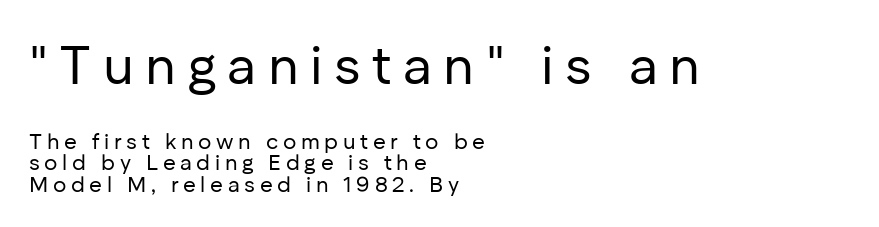
{"serif": "no", "italic": "no", "bold": "no", "weight": "regular", "width": "normal", "stroke_contrast": "low", "x_height": "medium", "monospaced": "no", "underline": "no", "align": "left", "line_spacing": "tight", "line_spacing_ratio": 0.99, "letter_spacing": "wide", "letter_spacing_em": 0.21, "larger_block": "first", "size_ratio": 2.45, "glyph_px": 54}
